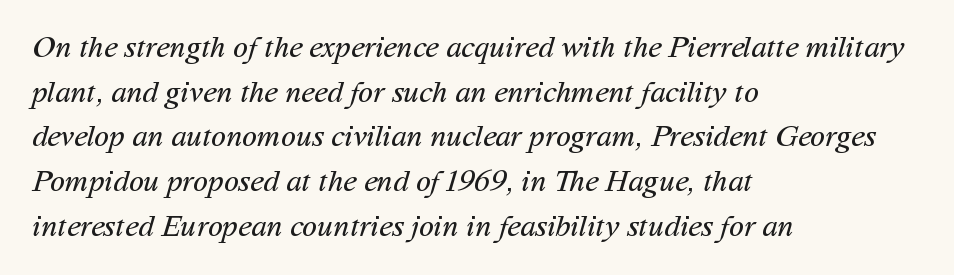
The image shows 31 px regular-weight sans-serif type; set left-aligned, normal line spacing (1.44x), normal letter spacing, not underlined; medium stroke contrast and a medium x-height.
